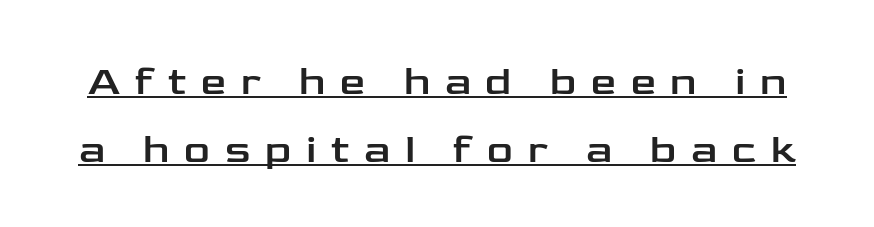
{"serif": "no", "italic": "no", "width": "wide", "stroke_contrast": "low", "x_height": "medium", "monospaced": "no", "underline": "yes", "line_spacing": "normal", "line_spacing_ratio": 1.7, "letter_spacing": "wide", "letter_spacing_em": 0.37, "glyph_px": 40}
